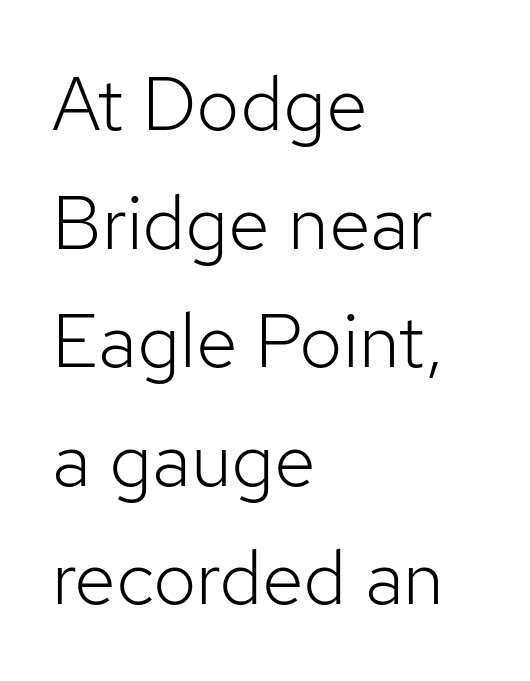
{"serif": "no", "italic": "no", "bold": "no", "weight": "light", "width": "normal", "stroke_contrast": "low", "x_height": "medium", "monospaced": "no", "underline": "no", "align": "left", "line_spacing": "normal", "line_spacing_ratio": 1.56, "letter_spacing": "normal", "letter_spacing_em": 0.0, "glyph_px": 76}
